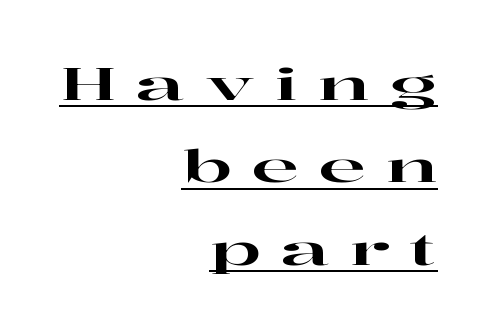
This sample is right-justified, so line beginnings fall wherever the words allow. Here the designer chose a conventional face with non-uniform glyph widths. The letterforms stand isolated, each surrounded by extra space. The typesetter has applied underlining to the passage shown.
